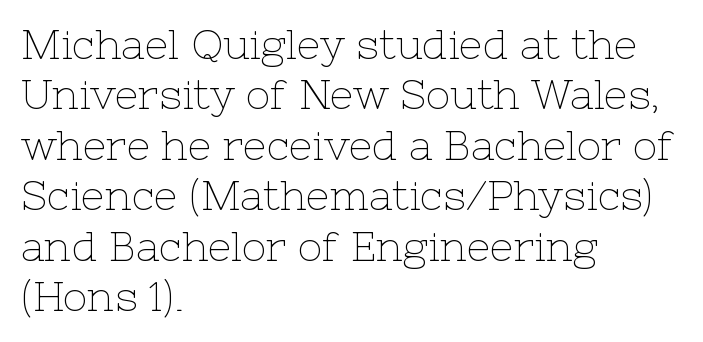
This rendering features lettering with no underline. The rendering uses natural spacing where letterforms have individual widths. No extra tracking has been applied to these lines. Check where the strokes stop: tiny serifs finish them off. All the whitespace from short lines collects on the right.
